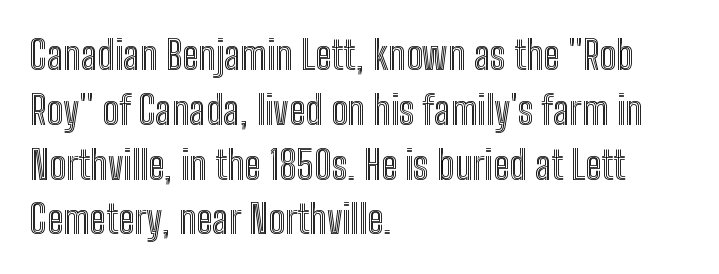
{"italic": "no", "width": "condensed", "x_height": "medium", "monospaced": "no", "underline": "no", "align": "left", "line_spacing": "normal", "line_spacing_ratio": 1.37, "letter_spacing": "normal", "letter_spacing_em": 0.0, "glyph_px": 40}
